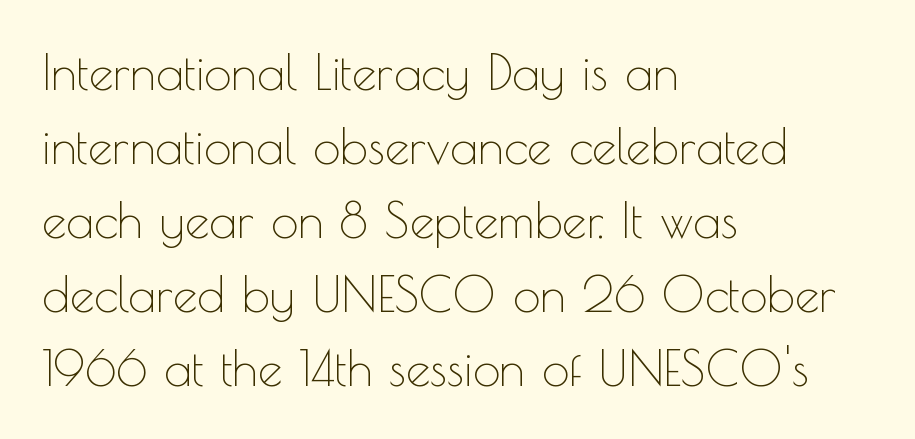
The rag falls on the right side of this text block. The specimen reads as upright at a glance. Is the letter spacing exaggerated? No — it looks like the ordinary default. The string is rendered with underlining switched off. The letters carry no serifs — their stems end cleanly without finishing strokes. The letters advance in unequal steps, a hallmark of proportional type.
